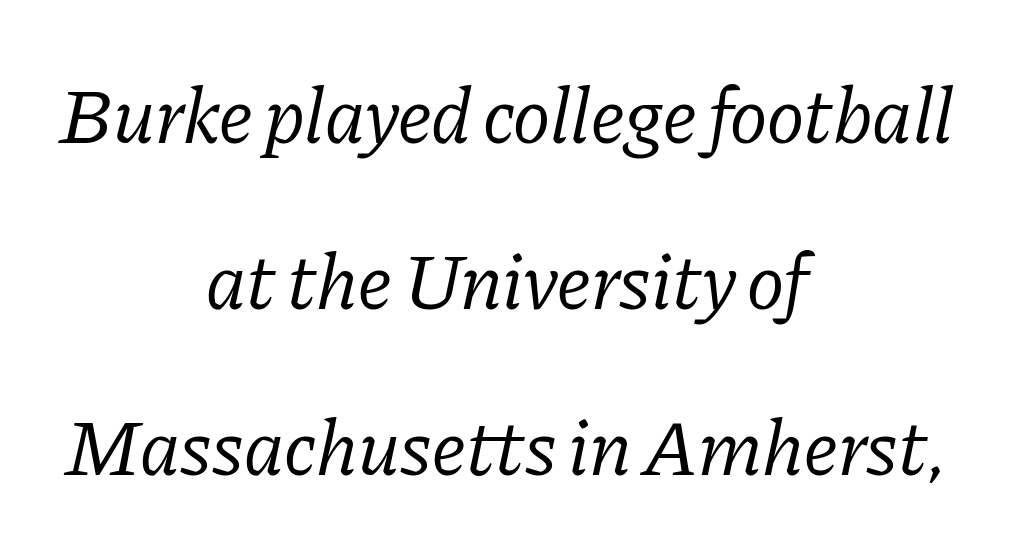
{"serif": "yes", "italic": "yes", "lean": "right", "slant_degrees": 11, "bold": "no", "weight": "regular", "width": "normal", "stroke_contrast": "low", "x_height": "medium", "monospaced": "no", "underline": "no", "align": "center", "line_spacing": "loose", "line_spacing_ratio": 2.1, "letter_spacing": "normal", "letter_spacing_em": 0.0, "glyph_px": 79}
